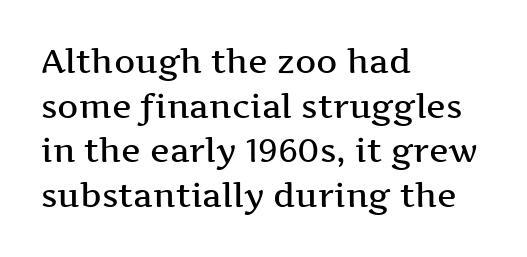
The image shows 33 px semibold, wide serif type, upright; set left-aligned, normal line spacing (1.35x), normal letter spacing, not underlined; medium stroke contrast and a medium x-height.
